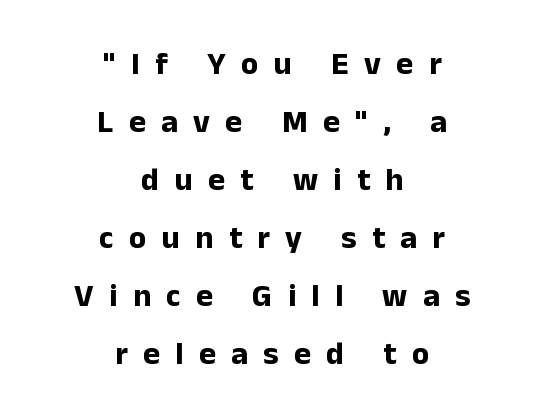
The image shows 32 px bold sans-serif type, upright; set centered, line spacing 1.81x, unusually wide letter spacing (+0.48 em), not underlined; low stroke contrast and a medium x-height.
